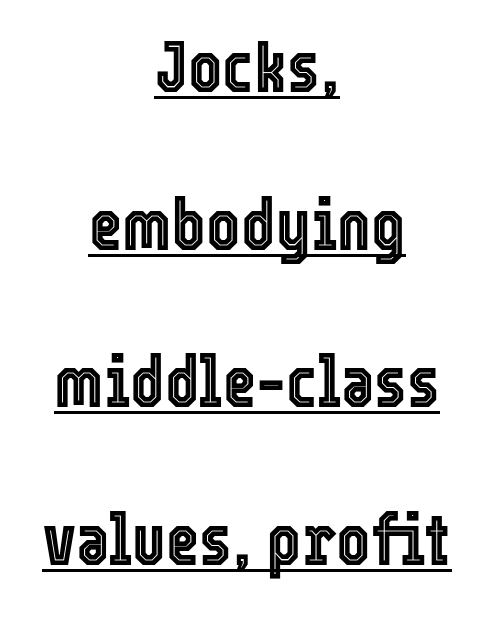
{"italic": "no", "width": "condensed", "x_height": "medium", "monospaced": "no", "underline": "yes", "align": "center", "line_spacing": "loose", "line_spacing_ratio": 2.19, "letter_spacing": "normal", "letter_spacing_em": 0.0, "glyph_px": 72}
